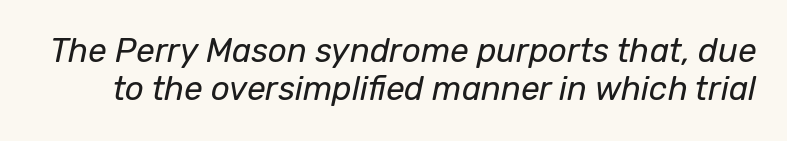
The image shows 33 px regular-weight type, italic (leaning right); set line spacing 1.16x, normal letter spacing, not underlined; low stroke contrast and a medium x-height.
